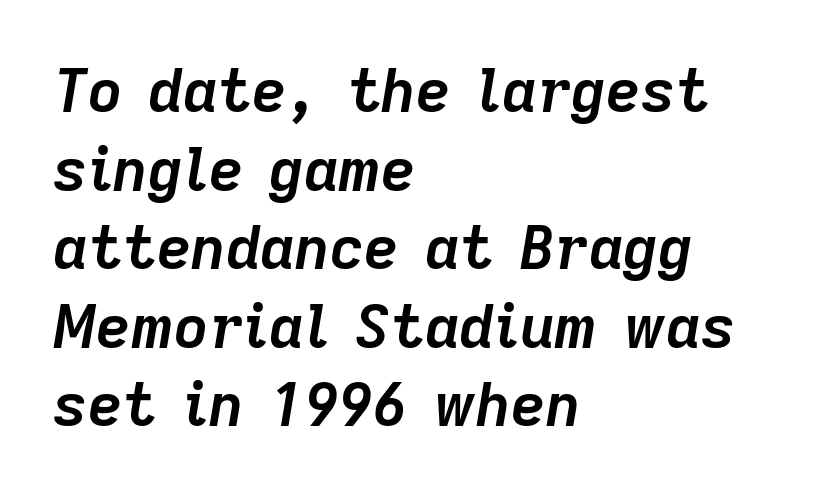
Each letter keeps its own natural width here, so spacing adapts to shape. Honestly, the letter spacing is just normal — you wouldn't notice it. Leading: standard. This is heavy type, rendered in bold.
